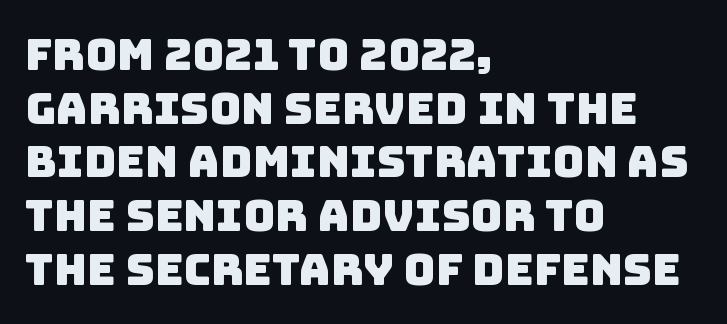
Q: Is the typeface a serif or a sans-serif typeface? A: Sans-serif.
Q: Is the text underlined? A: No.
Q: How is the paragraph aligned? A: Left-aligned.
Q: Is the spacing between letters normal or unusually wide? A: Normal.
Q: Width (condensed, normal, or wide)? A: Normal.
Q: Stroke contrast? A: Low.
Q: x-height? A: Large.
Q: Monospaced? A: No.
